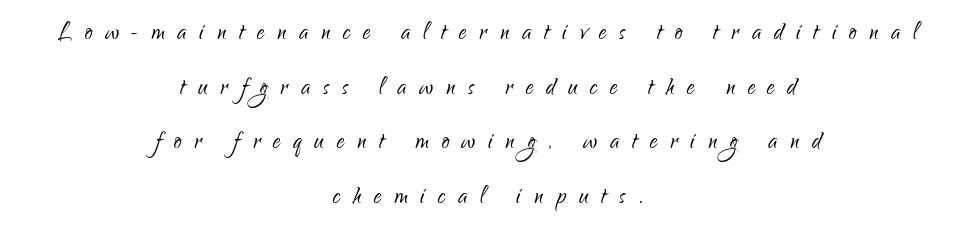
The image shows 30 px light, condensed sans-serif type; set centered, line spacing 1.82x, unusually wide letter spacing (+0.43 em), not underlined; low stroke contrast and a small x-height.
